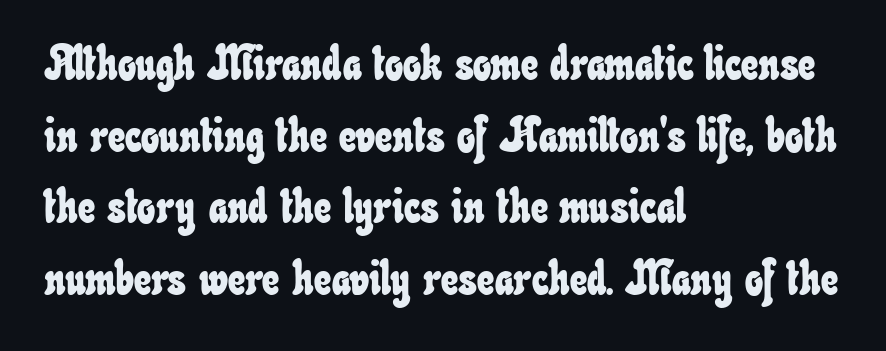
Q: Is the text underlined? A: No.
Q: How is the paragraph aligned? A: Left-aligned.
Q: Is the spacing between letters normal or unusually wide? A: Normal.
Q: Is the spacing between lines tight, normal or loose? A: Normal.
Q: Width (condensed, normal, or wide)? A: Condensed.
Q: Stroke contrast? A: Low.
Q: x-height? A: Small.
Q: Monospaced? A: No.
